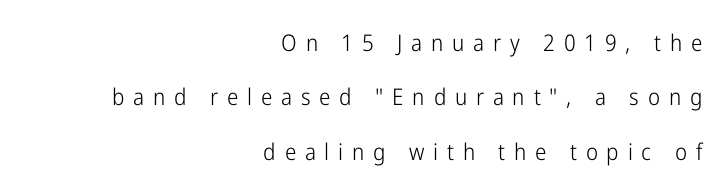
The image shows 23 px text type, upright; set right-aligned, loose line spacing (2.36x), unusually wide letter spacing (+0.38 em), not underlined.
